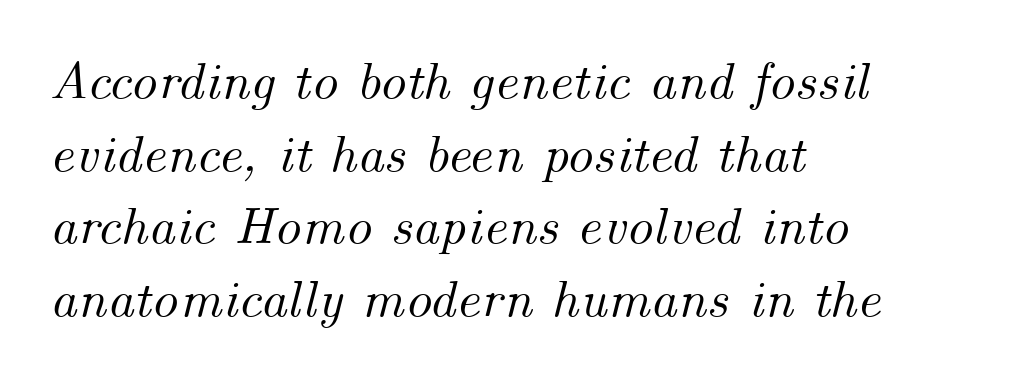
Q: Is the text italic (slanted)? A: Yes, it leans right by about 14 degrees.
Q: Is the text underlined? A: No.
Q: How is the paragraph aligned? A: Left-aligned.
Q: Is the spacing between letters normal or unusually wide? A: Normal.
Q: Is the spacing between lines tight, normal or loose? A: Normal.
Q: Width (condensed, normal, or wide)? A: Normal.
Q: Stroke contrast? A: Medium.
Q: x-height? A: Small.
Q: Monospaced? A: No.
